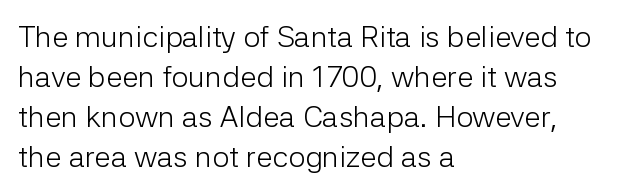
The image shows 30 px light sans-serif type, upright; set left-aligned, normal line spacing (1.33x), normal letter spacing, not underlined; low stroke contrast and a medium x-height.
